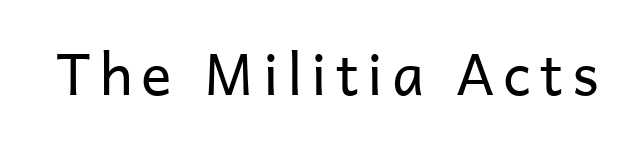
Looks like regular typesetting: each glyph gets only the width it needs. Is the type heavy? It reads as light-to-regular instead. To sum up the face: it is a sans, with no serifs. Tall strokes in this sample are plumb rather than angled. The gap between lines stays unmarked.
